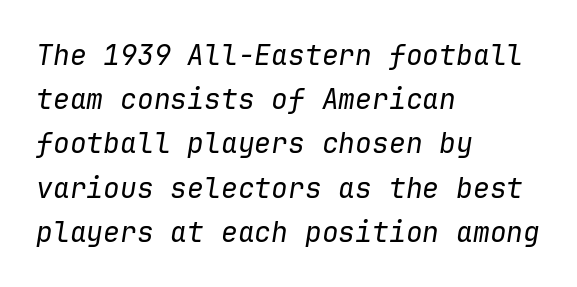
The image shows 28 px regular-weight type, italic (leaning right), monospaced; set left-aligned, normal line spacing (1.58x), normal letter spacing, not underlined; low stroke contrast and a medium x-height.
